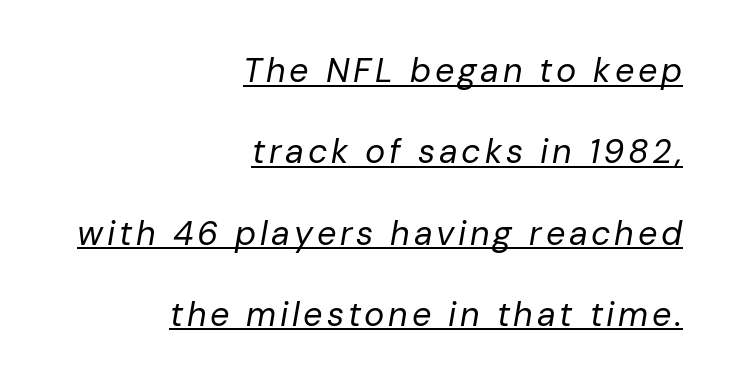
{"italic": "yes", "lean": "right", "slant_degrees": 10, "bold": "no", "weight": "regular", "width": "normal", "stroke_contrast": "low", "x_height": "medium", "monospaced": "no", "underline": "yes", "align": "right", "line_spacing": "loose", "line_spacing_ratio": 2.39, "glyph_px": 34}
